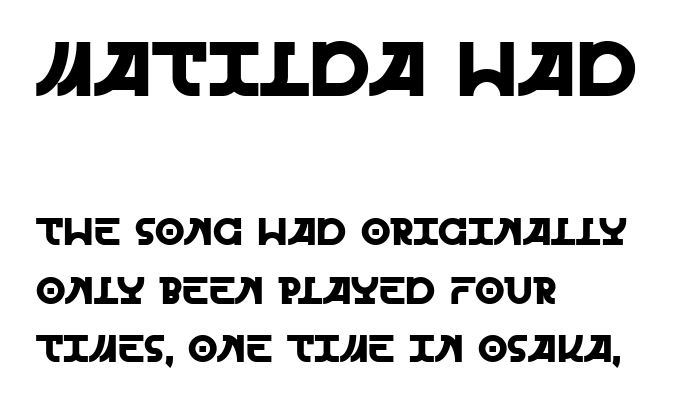
The image shows 77 px sans-serif type, upright; set left-aligned, normal line spacing (1.53x), normal letter spacing, not underlined; the first (top) block is 2.03x larger; a large x-height.
